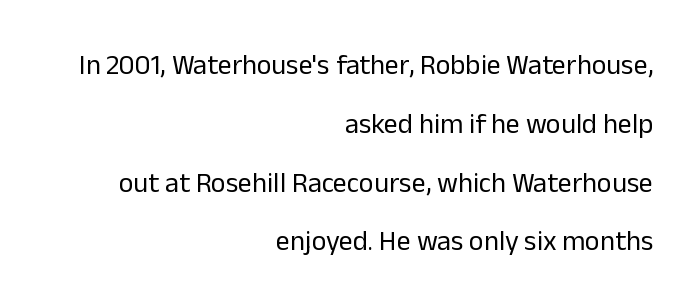
The image shows 28 px regular-weight sans-serif type, upright; set right-aligned, loose line spacing (2.1x), normal letter spacing, not underlined; low stroke contrast and a medium x-height.
